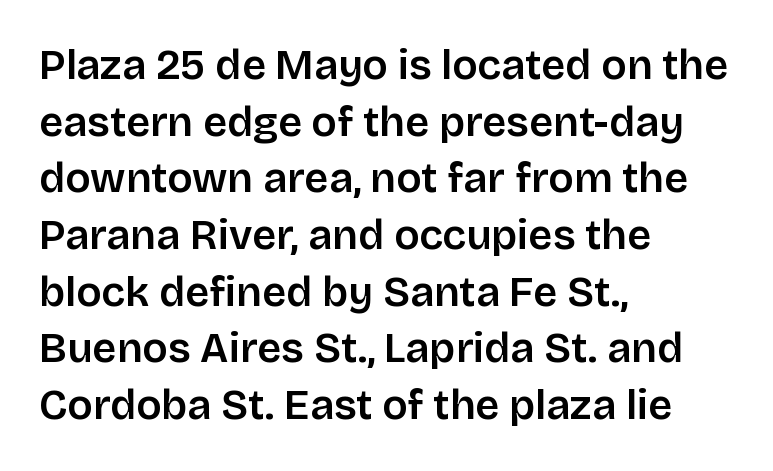
Q: Is the text italic (slanted)? A: No, it is upright.
Q: Is the typeface a serif or a sans-serif typeface? A: Sans-serif.
Q: Is the text underlined? A: No.
Q: How is the paragraph aligned? A: Left-aligned.
Q: Is the spacing between letters normal or unusually wide? A: Normal.
Q: Is the spacing between lines tight, normal or loose? A: Normal.
Q: Width (condensed, normal, or wide)? A: Normal.
Q: Stroke contrast? A: Low.
Q: x-height? A: Large.
Q: Monospaced? A: No.
